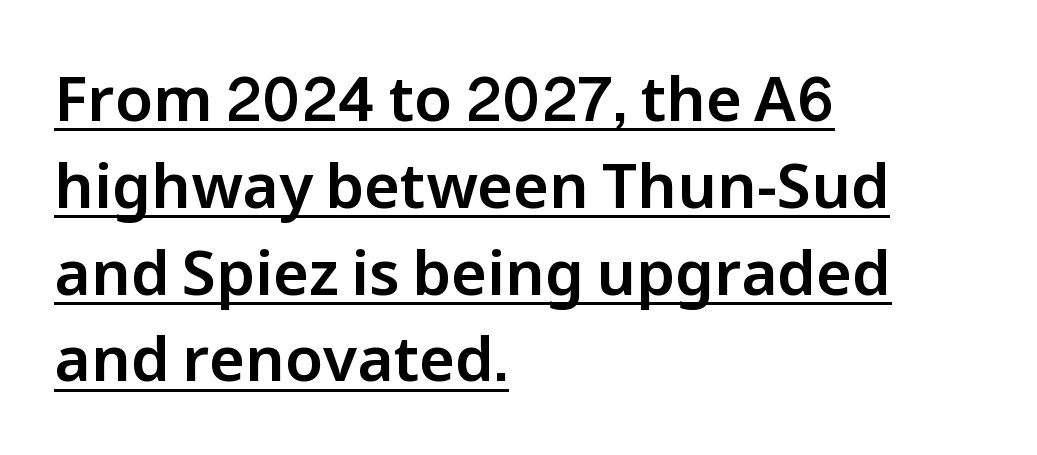
{"serif": "no", "italic": "no", "width": "normal", "stroke_contrast": "low", "x_height": "medium", "monospaced": "no", "underline": "yes", "align": "left", "line_spacing": "normal", "line_spacing_ratio": 1.4, "letter_spacing": "normal", "letter_spacing_em": 0.0, "glyph_px": 62}
